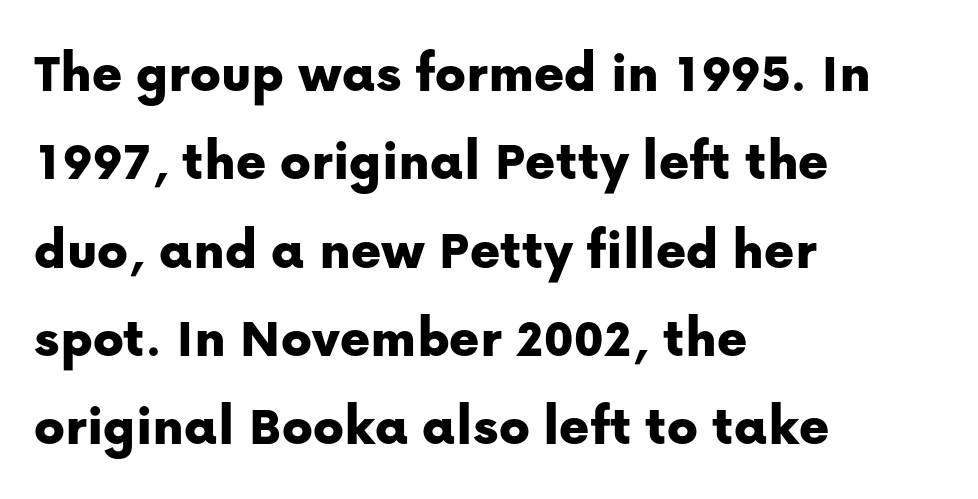
Q: Is the text italic (slanted)? A: No, it is upright.
Q: Is the typeface a serif or a sans-serif typeface? A: Sans-serif.
Q: Is the text underlined? A: No.
Q: How is the paragraph aligned? A: Left-aligned.
Q: Is the spacing between letters normal or unusually wide? A: Normal.
Q: Is the spacing between lines tight, normal or loose? A: Normal.
Q: Width (condensed, normal, or wide)? A: Normal.
Q: Stroke contrast? A: Low.
Q: x-height? A: Medium.
Q: Monospaced? A: No.
